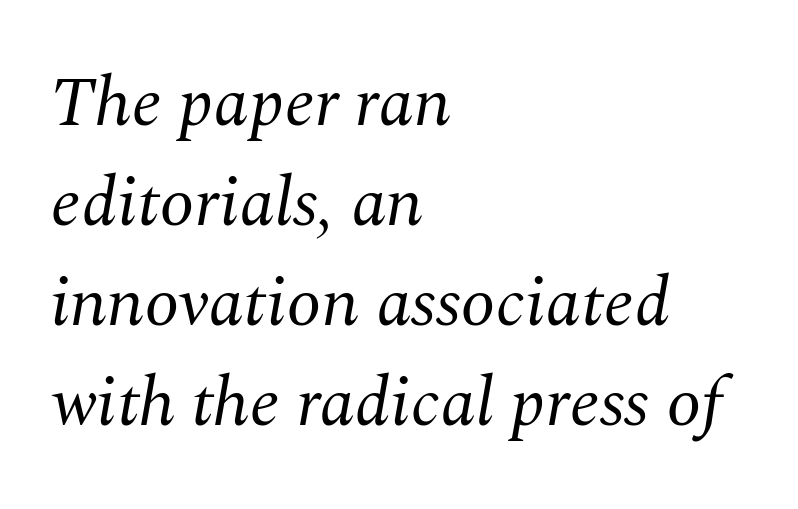
The paragraph shown leans on its left margin. Beneath every word, the page is bare. The letterforms sit shoulder to shoulder at normal distance. Italic? Definitely — the glyphs are oblique. Weight: not bold — regular or lighter.
